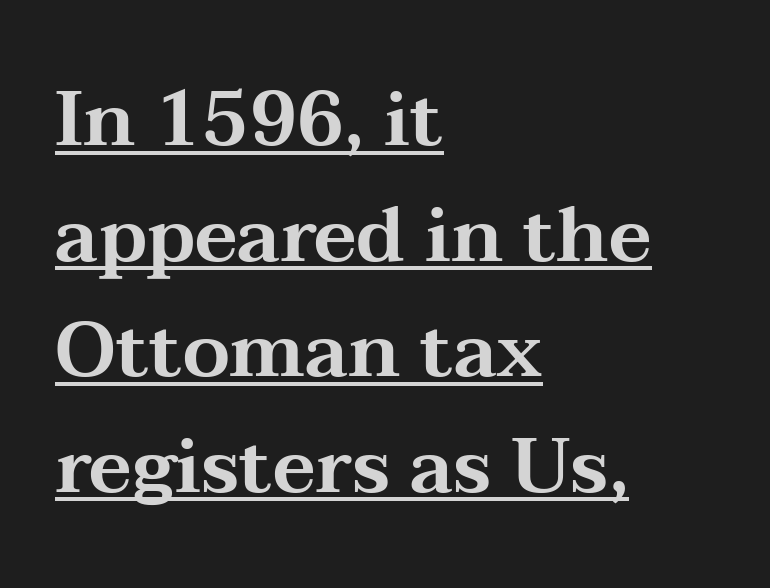
{"serif": "yes", "italic": "no", "width": "wide", "stroke_contrast": "medium", "x_height": "medium", "monospaced": "no", "underline": "yes", "align": "left", "line_spacing": "normal", "line_spacing_ratio": 1.52, "letter_spacing": "normal", "letter_spacing_em": 0.0, "glyph_px": 76}
